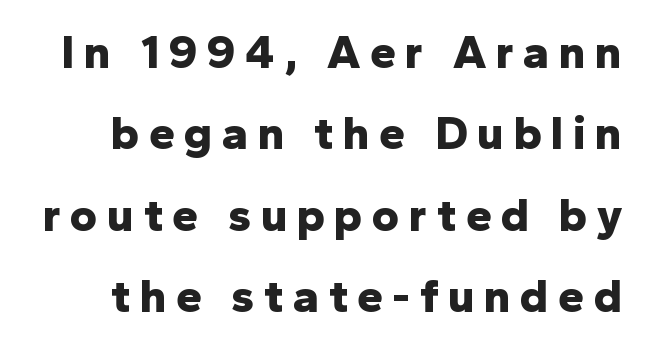
The rendering uses natural spacing where letterforms have individual widths. Descenders are the only things crossing below the line. Honestly, the letter spacing is so wide it's the main thing you notice. Thick stems and heavy bowls — unmistakably bold. The font's upright variant was chosen for this text. The type family on display is of the sans-serif kind.
